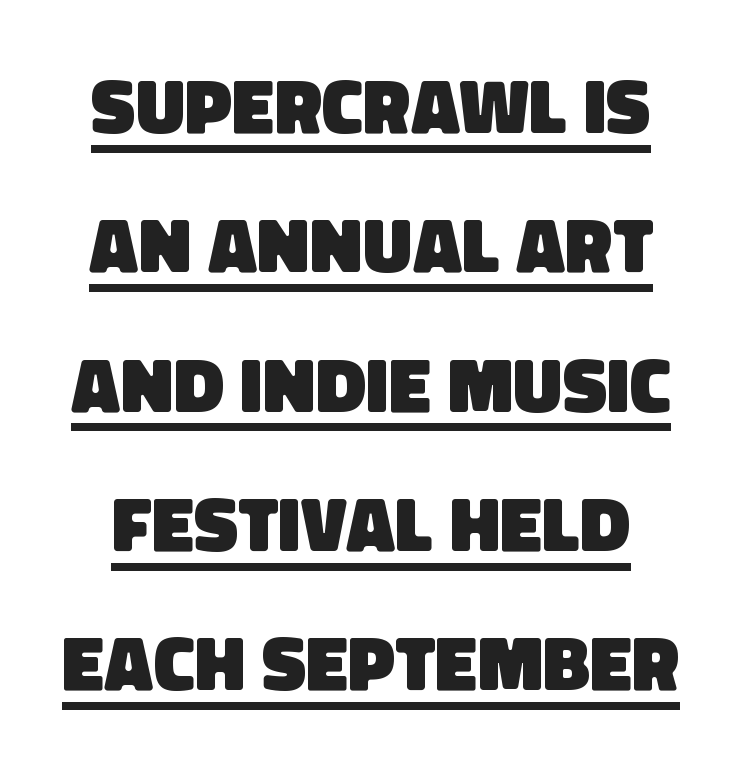
The image shows 77 px heavy sans-serif type; set line spacing 1.81x, normal letter spacing, underlined; low stroke contrast and a large x-height.
